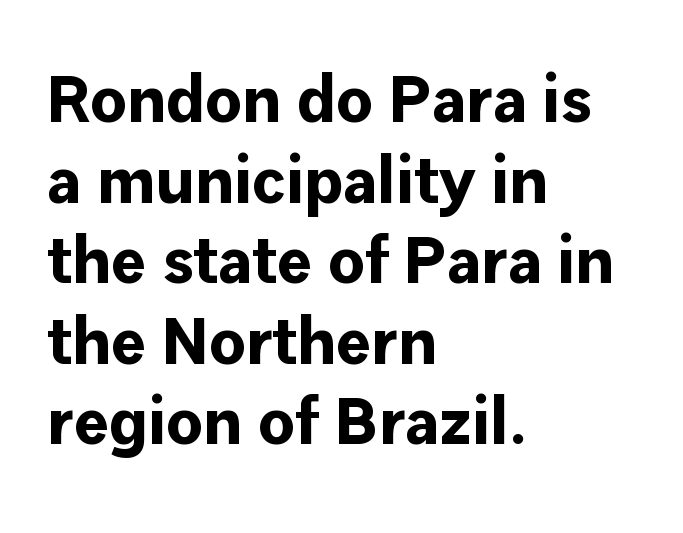
Q: Is the text bold? A: Yes.
Q: Is the text italic (slanted)? A: No, it is upright.
Q: Is the typeface a serif or a sans-serif typeface? A: Sans-serif.
Q: Is the text underlined? A: No.
Q: How is the paragraph aligned? A: Left-aligned.
Q: Is the spacing between letters normal or unusually wide? A: Normal.
Q: Width (condensed, normal, or wide)? A: Normal.
Q: Stroke contrast? A: Low.
Q: x-height? A: Medium.
Q: Monospaced? A: No.
